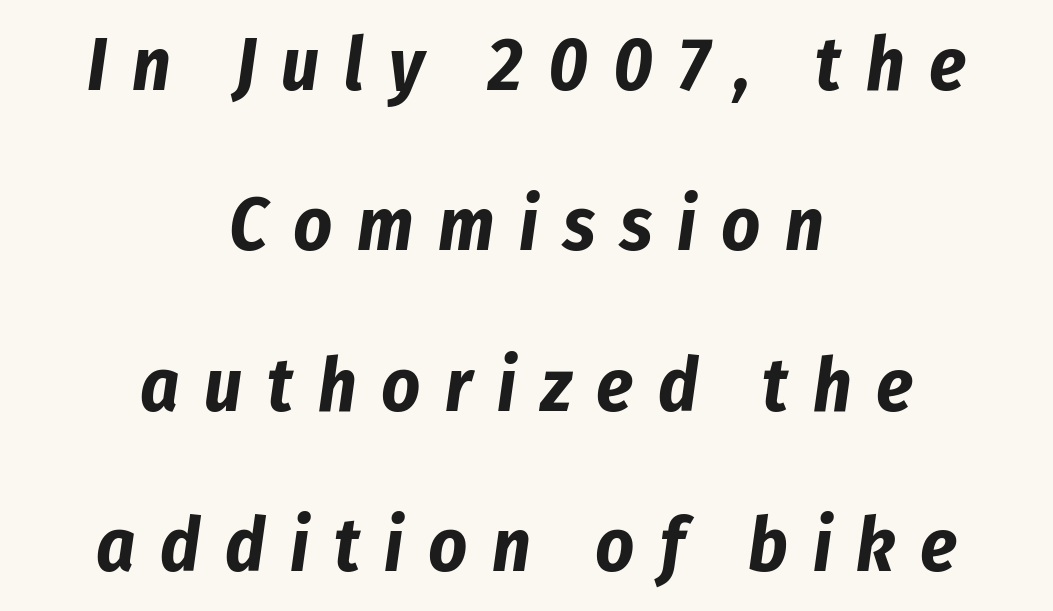
Honestly, the rows look like they've been pulled way apart. The specimen reads as italic at a glance. The typesetting leans heavy: a genuine bold. Short and long lines alike share a common midpoint. Do the characters align in a grid? No, the font is proportional.
